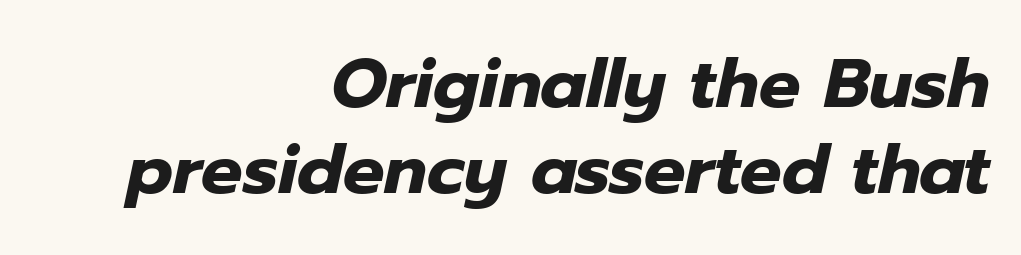
Q: Is the text bold? A: Yes.
Q: Is the text italic (slanted)? A: Yes, it leans right by about 12 degrees.
Q: Is the text underlined? A: No.
Q: How is the paragraph aligned? A: Right-aligned.
Q: Is the spacing between letters normal or unusually wide? A: Normal.
Q: Is the spacing between lines tight, normal or loose? A: Normal.
Q: Width (condensed, normal, or wide)? A: Normal.
Q: Stroke contrast? A: Low.
Q: x-height? A: Medium.
Q: Monospaced? A: No.
